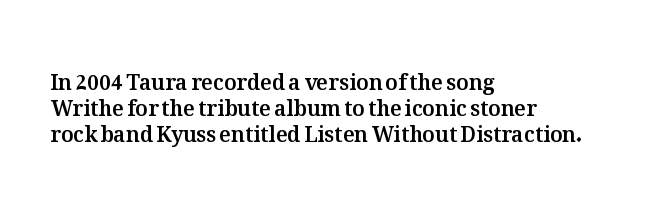
The image shows 21 px text type, upright; set left-aligned, line spacing 1.24x, normal letter spacing, not underlined.
